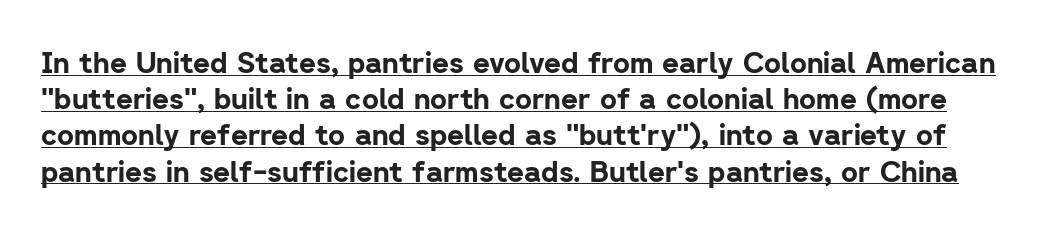
Do the characters align in a grid? No, the font is proportional. What stands out about the letter spacing? Nothing — it is the standard amount. The font is running at its bold setting. Tall strokes in this sample are plumb rather than angled. Beneath each row of characters lies a ruled line.
